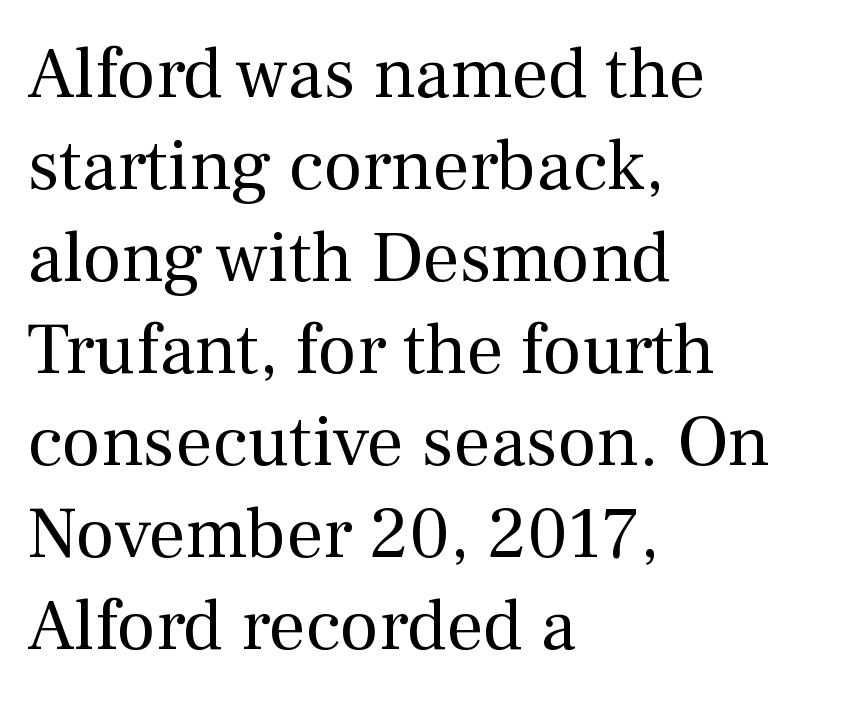
{"serif": "yes", "italic": "no", "bold": "no", "weight": "regular", "width": "normal", "stroke_contrast": "medium", "x_height": "medium", "monospaced": "no", "underline": "no", "align": "left", "line_spacing": "normal", "line_spacing_ratio": 1.26, "letter_spacing": "normal", "letter_spacing_em": 0.0, "glyph_px": 73}
